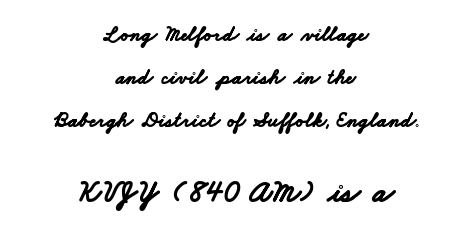
The image shows 31 px bold, wide sans-serif type; set centered, loose line spacing (2.04x), normal letter spacing, not underlined; the second (bottom) block is 1.48x larger; low stroke contrast and a small x-height.
